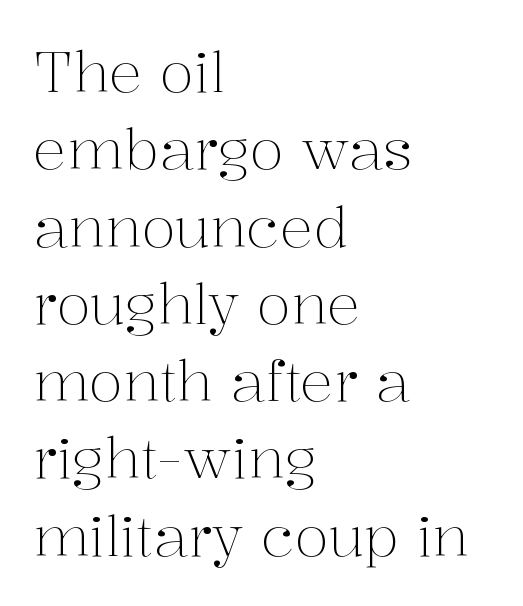
The image shows 56 px light serif type, upright; set left-aligned, normal line spacing (1.38x), normal letter spacing, not underlined; medium stroke contrast and a medium x-height.
